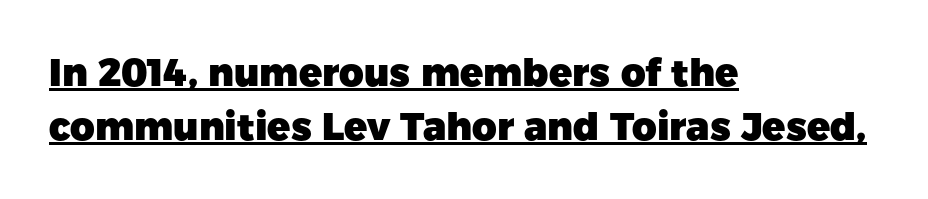
{"serif": "no", "italic": "no", "bold": "yes", "weight": "heavy", "width": "normal", "stroke_contrast": "low", "x_height": "medium", "monospaced": "no", "underline": "yes", "align": "left", "line_spacing": "normal", "line_spacing_ratio": 1.41, "letter_spacing": "normal", "letter_spacing_em": 0.0, "glyph_px": 38}
